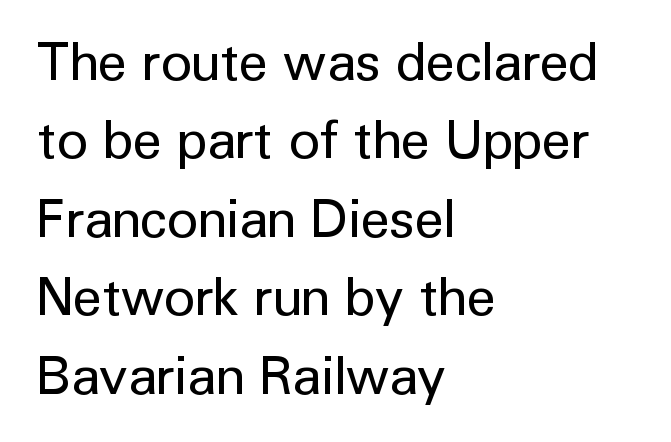
The image shows 53 px regular-weight sans-serif type, upright; set left-aligned, normal line spacing (1.48x), normal letter spacing, not underlined; low stroke contrast and a medium x-height.
